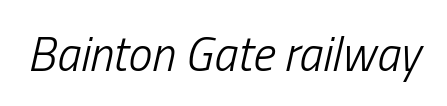
The image shows 48 px light, condensed type, italic (leaning right); set normal letter spacing, not underlined; low stroke contrast and a medium x-height.
